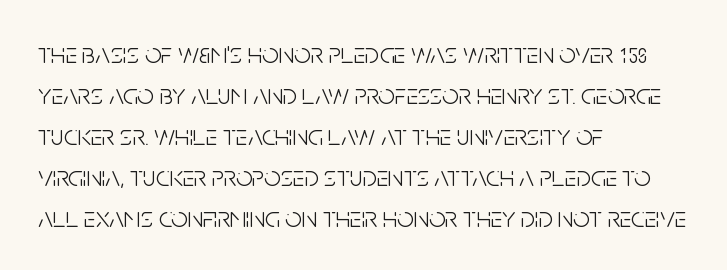
{"serif": "no", "italic": "no", "bold": "no", "weight": "light", "width": "condensed", "stroke_contrast": "low", "x_height": "large", "monospaced": "no", "underline": "no", "align": "left", "line_spacing": "normal", "line_spacing_ratio": 1.41, "letter_spacing": "normal", "letter_spacing_em": 0.0, "glyph_px": 29}
